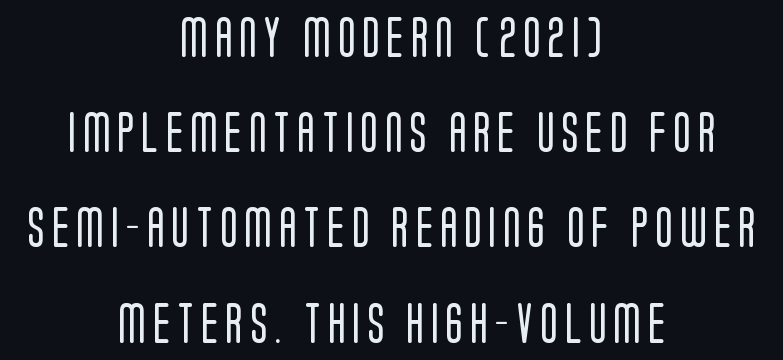
The image shows 40 px regular-weight, condensed sans-serif type, upright; set centered, loose line spacing (2.38x), not underlined; low stroke contrast and a large x-height.
